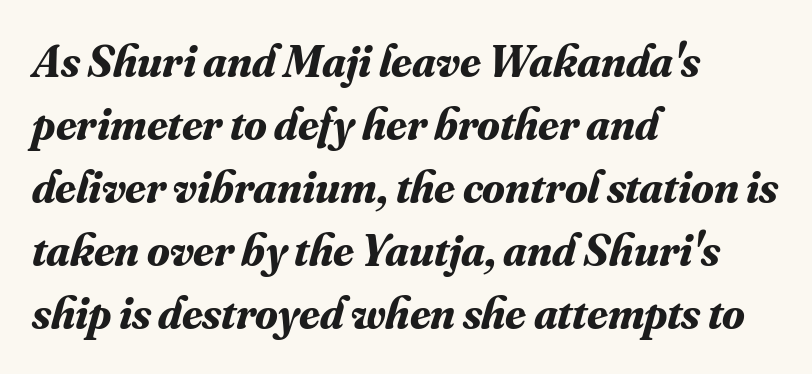
Q: Is the text bold? A: Yes.
Q: Is the text italic (slanted)? A: Yes, it leans right by about 16 degrees.
Q: Is the typeface a serif or a sans-serif typeface? A: Serif.
Q: Is the text underlined? A: No.
Q: How is the paragraph aligned? A: Left-aligned.
Q: Is the spacing between letters normal or unusually wide? A: Normal.
Q: Is the spacing between lines tight, normal or loose? A: Normal.
Q: Width (condensed, normal, or wide)? A: Normal.
Q: Stroke contrast? A: Medium.
Q: x-height? A: Small.
Q: Monospaced? A: No.
